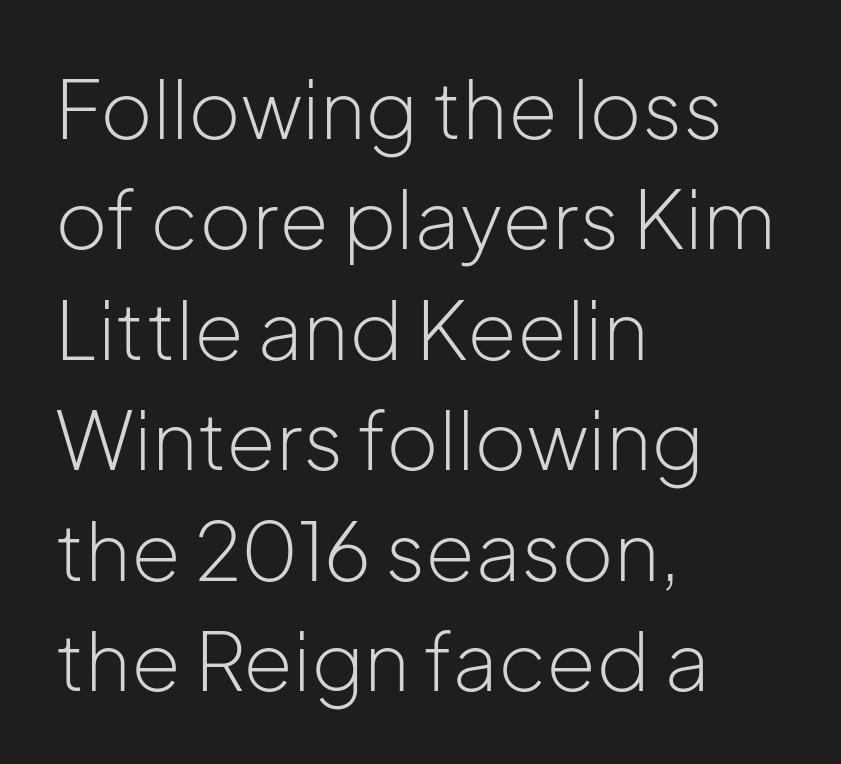
The image shows 80 px light sans-serif type, upright; set left-aligned, normal line spacing (1.38x), normal letter spacing, not underlined; low stroke contrast and a medium x-height.
